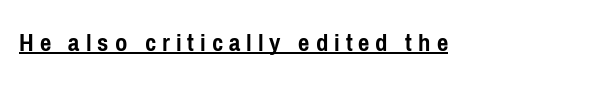
The image shows 27 px bold type, upright; set unusually wide letter spacing (+0.22 em), underlined.
